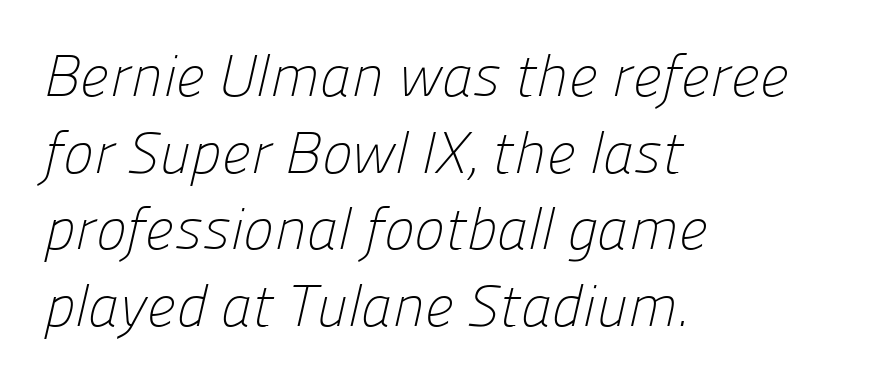
The paragraph has a hard left edge and a soft right edge. The passage shown is typed in a proportional face where columns would drift. Is this a sans? Yes — the strokes have no serifs. A bare baseline throughout the passage. Regular leading. Summary of weight: not heavy and not bold.
